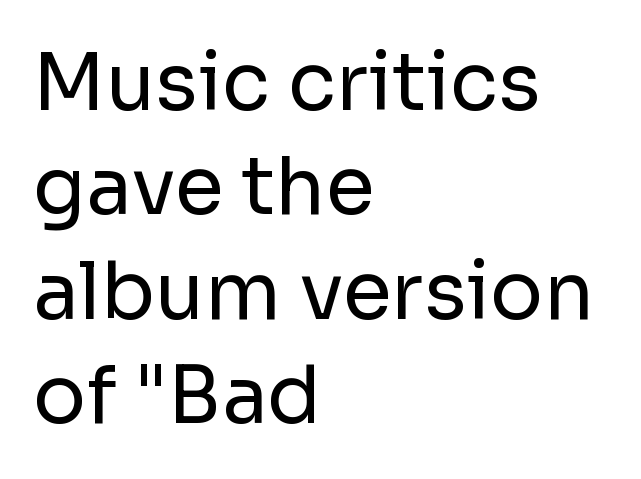
The image shows 79 px regular-weight sans-serif type, upright; set left-aligned, normal line spacing (1.32x), normal letter spacing, not underlined; low stroke contrast and a medium x-height.
